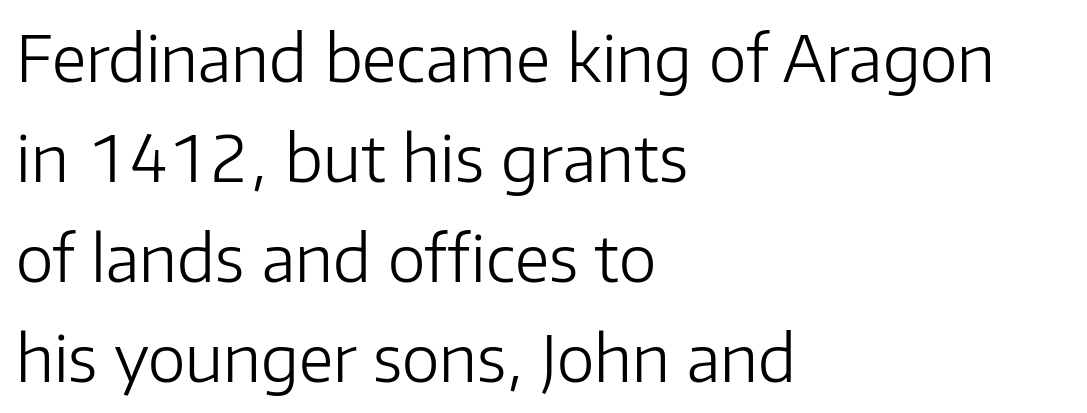
Interline gaps are of average width in this sample. These glyphs show unthickened strokes, regular width or finer. Ordinary non-slanted type is in use. The horizontal fit of the characters is conventional and even.
